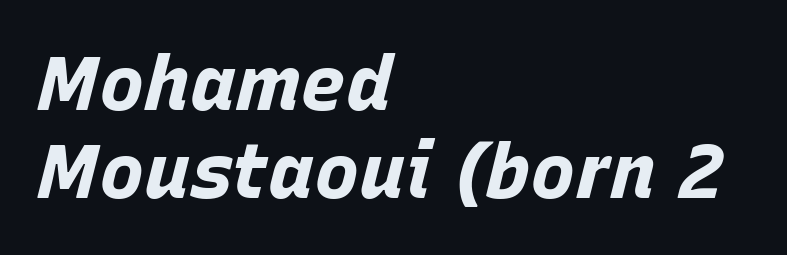
{"italic": "yes", "lean": "right", "slant_degrees": 15, "bold": "yes", "weight": "bold", "width": "normal", "stroke_contrast": "low", "x_height": "large", "monospaced": "no", "underline": "no", "align": "left", "line_spacing_ratio": 1.16, "letter_spacing": "normal", "letter_spacing_em": 0.0, "glyph_px": 76}
